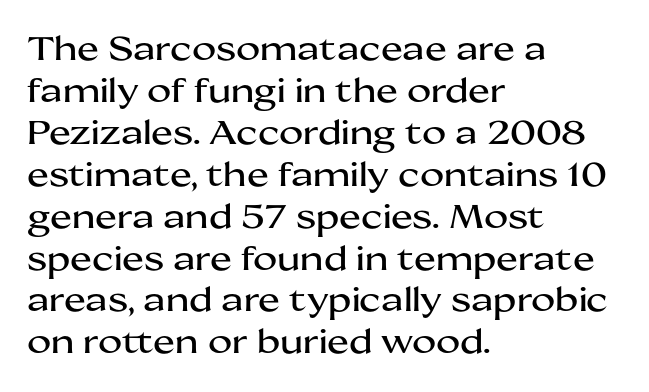
The image shows 33 px wide type, upright; set left-aligned, normal line spacing (1.27x), normal letter spacing, not underlined; medium stroke contrast and a medium x-height.
